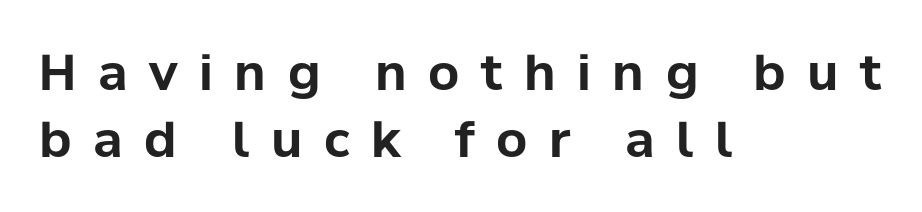
Q: Is the text bold? A: Yes.
Q: Is the text italic (slanted)? A: No, it is upright.
Q: Is the typeface a serif or a sans-serif typeface? A: Sans-serif.
Q: Is the text underlined? A: No.
Q: How is the paragraph aligned? A: Left-aligned.
Q: Is the spacing between letters normal or unusually wide? A: Unusually wide.
Q: Is the spacing between lines tight, normal or loose? A: Normal.
Q: Width (condensed, normal, or wide)? A: Normal.
Q: Stroke contrast? A: Low.
Q: x-height? A: Medium.
Q: Monospaced? A: No.
